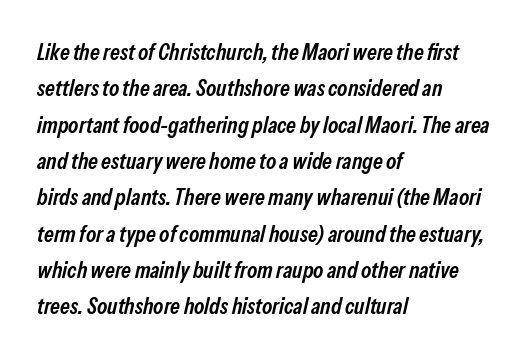
{"italic": "yes", "lean": "right", "slant_degrees": 13, "bold": "semi", "underline": "no", "align": "left", "line_spacing": "normal", "line_spacing_ratio": 1.58, "letter_spacing": "normal", "letter_spacing_em": 0.0, "glyph_px": 23}
